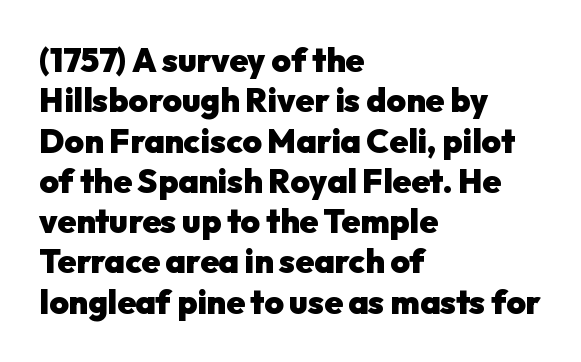
The sample has been set heavy, in full bold. These lines are set flush left with a ragged right edge. The letters sit at their default tracking, neither squeezed nor spread. Character widths vary here, with narrow letters taking less room than wide ones. Style check: upright. Only glyphs here, with clear space below each row.
